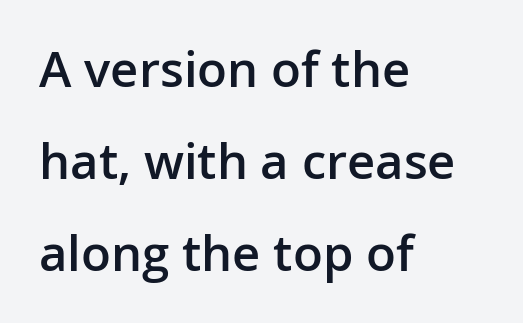
Q: Is the text bold? A: Semi-bold.
Q: Is the text italic (slanted)? A: No, it is upright.
Q: Is the typeface a serif or a sans-serif typeface? A: Sans-serif.
Q: Is the text underlined? A: No.
Q: How is the paragraph aligned? A: Left-aligned.
Q: Is the spacing between letters normal or unusually wide? A: Normal.
Q: Width (condensed, normal, or wide)? A: Normal.
Q: Stroke contrast? A: Low.
Q: x-height? A: Medium.
Q: Monospaced? A: No.
